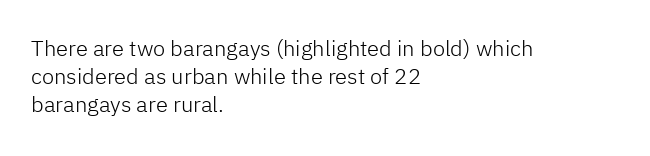
{"italic": "no", "bold": "no", "underline": "no", "align": "left", "line_spacing": "normal", "line_spacing_ratio": 1.28, "letter_spacing": "normal", "letter_spacing_em": 0.0, "glyph_px": 22}
